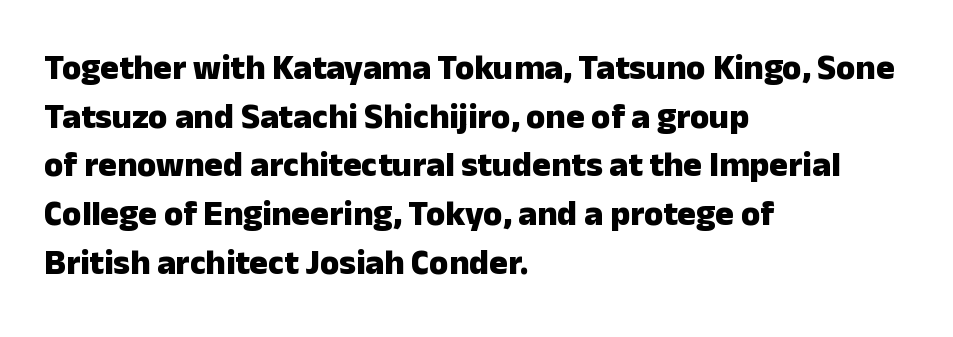
The image shows 35 px heavy sans-serif type, upright; set left-aligned, normal line spacing (1.39x), normal letter spacing, not underlined; low stroke contrast and a medium x-height.
